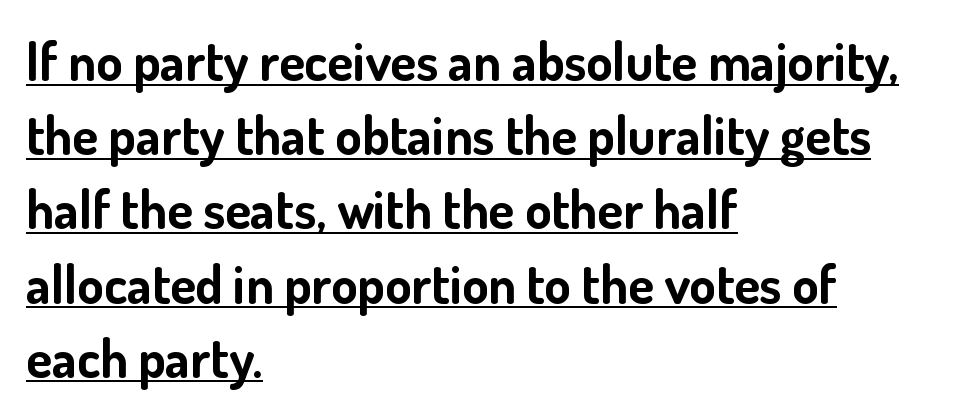
Q: Is the text bold? A: Yes.
Q: Is the text italic (slanted)? A: No, it is upright.
Q: Is the typeface a serif or a sans-serif typeface? A: Sans-serif.
Q: Is the text underlined? A: Yes.
Q: How is the paragraph aligned? A: Left-aligned.
Q: Is the spacing between letters normal or unusually wide? A: Normal.
Q: Is the spacing between lines tight, normal or loose? A: Normal.
Q: Width (condensed, normal, or wide)? A: Normal.
Q: Stroke contrast? A: Low.
Q: x-height? A: Small.
Q: Monospaced? A: No.
